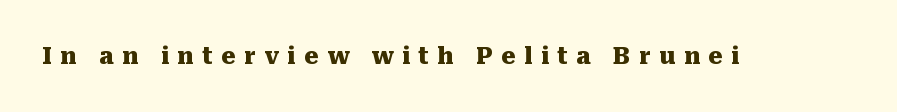
{"italic": "no", "bold": "yes", "underline": "no", "letter_spacing": "wide", "letter_spacing_em": 0.36, "glyph_px": 23}
